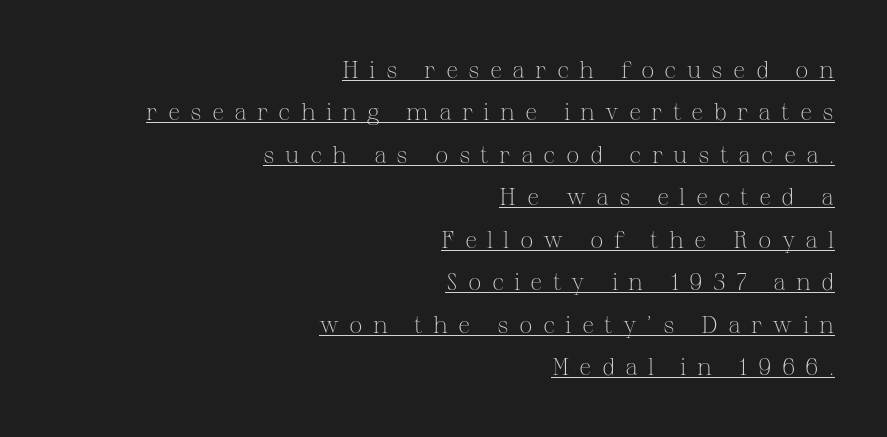
Q: Is the text bold? A: No.
Q: Is the text italic (slanted)? A: No, it is upright.
Q: Is the text underlined? A: Yes.
Q: How is the paragraph aligned? A: Right-aligned.
Q: Is the spacing between letters normal or unusually wide? A: Unusually wide.
